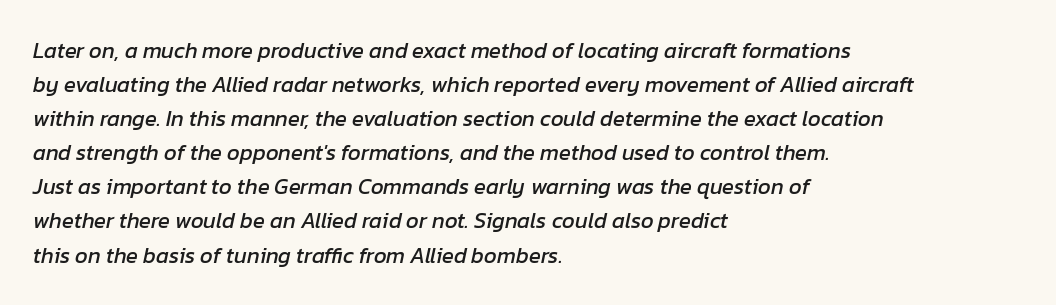
Emphasis-style slanted type is in use. Characters follow at the spacing the type designer built in. The passage shown is not underscored anywhere. Is there much room between lines? A standard amount, neither cramped nor airy. This sample is left-justified, so line endings fall wherever the words run out.
